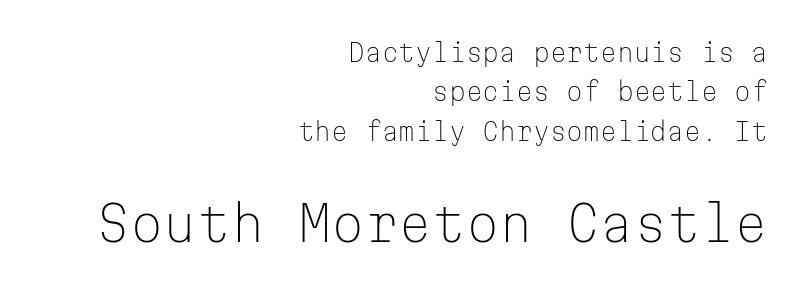
How are the letters spaced? Ordinarily, with no added tracking. The letters look calm and open, with moderate or lighter stems. Stroke terminals: plain, sans-serif. The composition opens small and finishes big.
